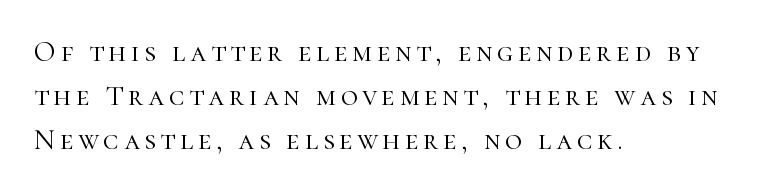
Character widths vary here, with narrow letters taking less room than wide ones. The rendering anchors every line to the left-hand side. The passage shown is not underscored anywhere. Every stem runs plumb, perpendicular to the baseline. Think standard paragraph weight, or any step lighter than that. Is this a sans? No — the strokes have serifs.
